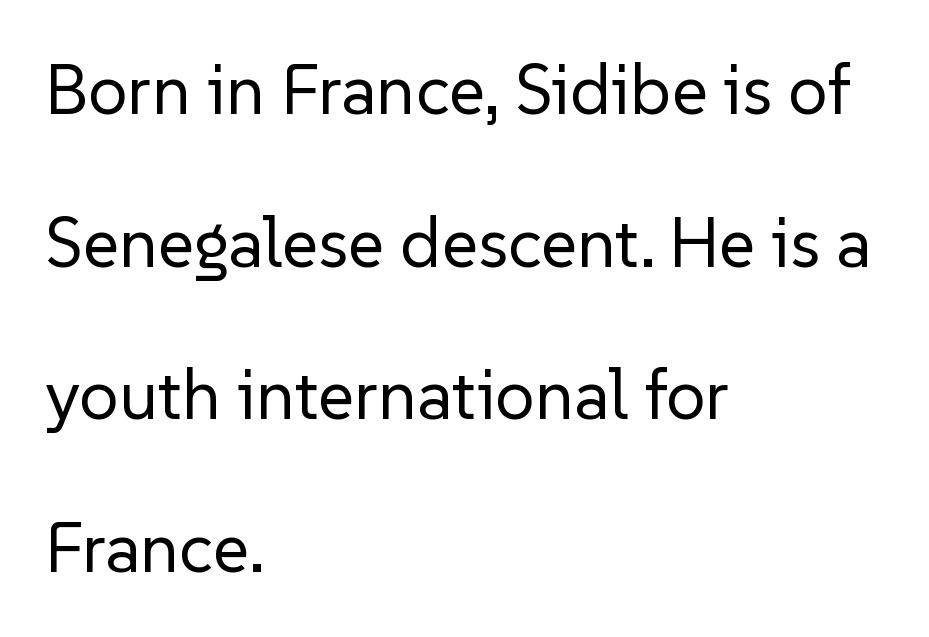
{"serif": "no", "italic": "no", "bold": "no", "weight": "regular", "width": "normal", "stroke_contrast": "low", "x_height": "medium", "monospaced": "no", "underline": "no", "align": "left", "line_spacing": "loose", "line_spacing_ratio": 2.18, "letter_spacing": "normal", "letter_spacing_em": 0.0, "glyph_px": 70}
